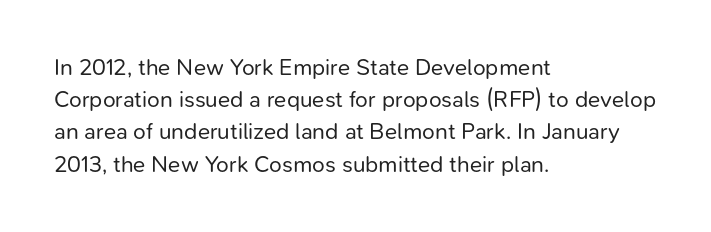
{"italic": "no", "bold": "no", "underline": "no", "align": "left", "line_spacing": "normal", "line_spacing_ratio": 1.4, "letter_spacing": "normal", "letter_spacing_em": 0.0, "glyph_px": 23}
